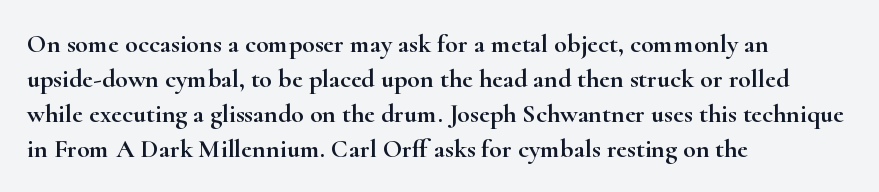
The letters stand straight up with perfectly vertical stems. Anything drawn beneath the words? Only blank space. Vertical spacing — default. Short note: letters normally spaced. Leftover space on each line is placed entirely after the last word.
